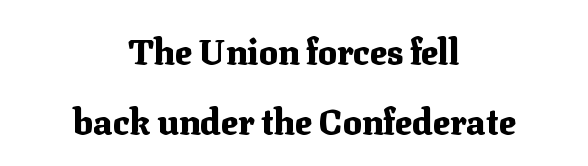
Q: Is the text bold? A: Yes.
Q: Is the text italic (slanted)? A: No, it is upright.
Q: Is the typeface a serif or a sans-serif typeface? A: Serif.
Q: Is the text underlined? A: No.
Q: How is the paragraph aligned? A: Centered.
Q: Is the spacing between letters normal or unusually wide? A: Normal.
Q: Is the spacing between lines tight, normal or loose? A: Loose.
Q: Width (condensed, normal, or wide)? A: Normal.
Q: Stroke contrast? A: Medium.
Q: x-height? A: Medium.
Q: Monospaced? A: No.
